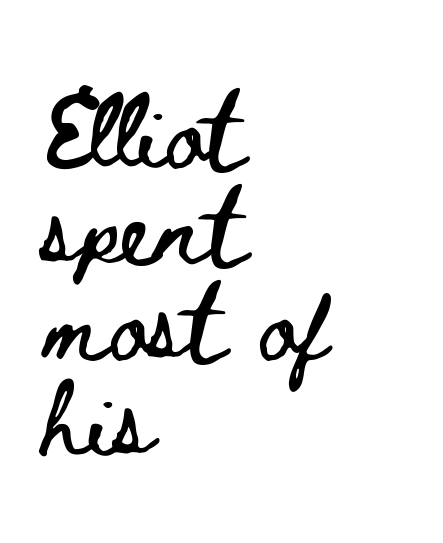
Spacing between characters is what you'd get straight out of the box. These lines are set flush left with a ragged right edge. Regular leading.
